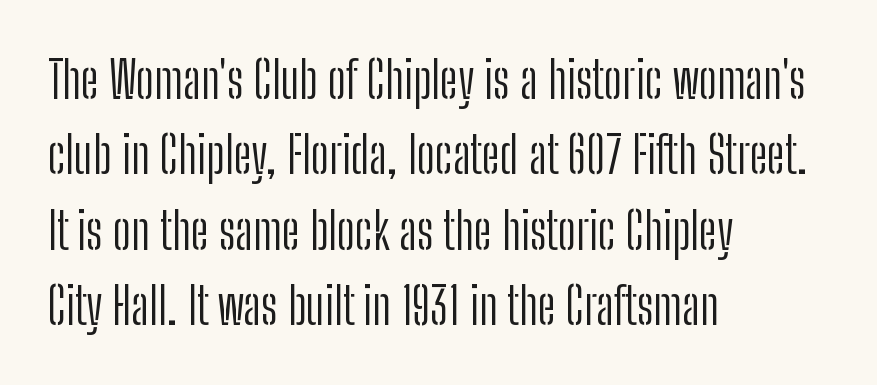
{"serif": "no", "italic": "no", "bold": "no", "weight": "light", "width": "condensed", "stroke_contrast": "low", "x_height": "medium", "monospaced": "no", "underline": "no", "align": "left", "line_spacing": "normal", "line_spacing_ratio": 1.48, "letter_spacing": "normal", "letter_spacing_em": 0.0, "glyph_px": 51}
